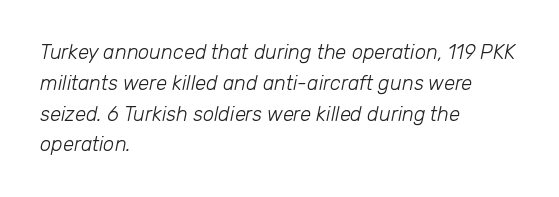
{"italic": "yes", "lean": "right", "slant_degrees": 12, "bold": "no", "underline": "no", "align": "left", "line_spacing": "normal", "line_spacing_ratio": 1.54, "letter_spacing": "normal", "letter_spacing_em": 0.0, "glyph_px": 20}
